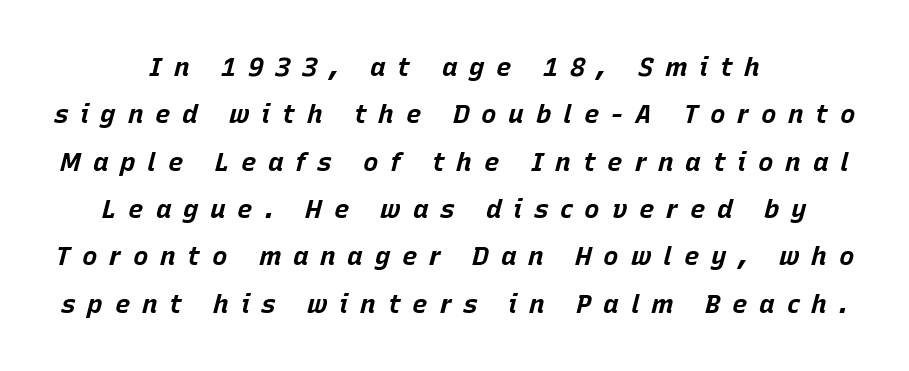
Q: Is the text bold? A: Yes.
Q: Is the text italic (slanted)? A: Yes, it leans right by about 15 degrees.
Q: Is the text underlined? A: No.
Q: How is the paragraph aligned? A: Centered.
Q: Is the spacing between letters normal or unusually wide? A: Unusually wide.
